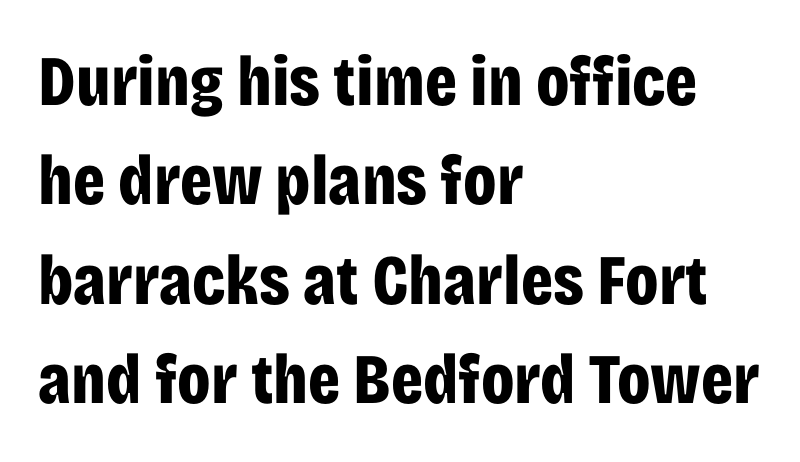
{"serif": "no", "italic": "no", "bold": "yes", "weight": "bold", "width": "condensed", "stroke_contrast": "low", "x_height": "large", "monospaced": "no", "underline": "no", "align": "left", "line_spacing": "normal", "line_spacing_ratio": 1.4, "letter_spacing": "normal", "letter_spacing_em": 0.0, "glyph_px": 71}
